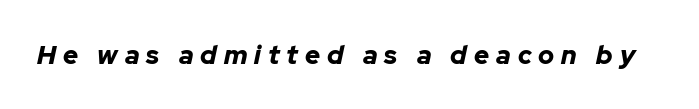
Descender tails drop into unmarked territory. The tracking reads as deliberately expanded to a designer's eye. Stroke thickness is high; the sample reads as a true bold. The glyphs look as if they've been sheared to an angle.
